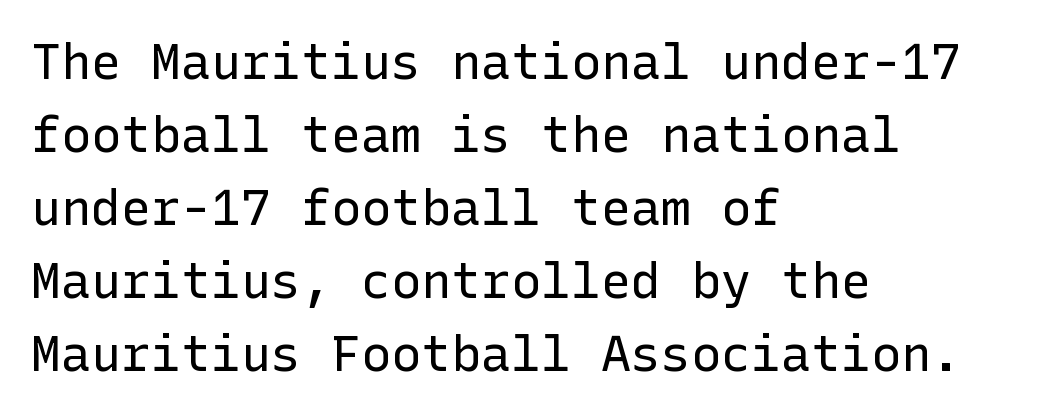
Q: Is the text bold? A: No.
Q: Is the text italic (slanted)? A: No, it is upright.
Q: Is the typeface a serif or a sans-serif typeface? A: Sans-serif.
Q: Is the text underlined? A: No.
Q: How is the paragraph aligned? A: Left-aligned.
Q: Is the spacing between letters normal or unusually wide? A: Normal.
Q: Is the spacing between lines tight, normal or loose? A: Normal.
Q: Width (condensed, normal, or wide)? A: Normal.
Q: Stroke contrast? A: Low.
Q: x-height? A: Medium.
